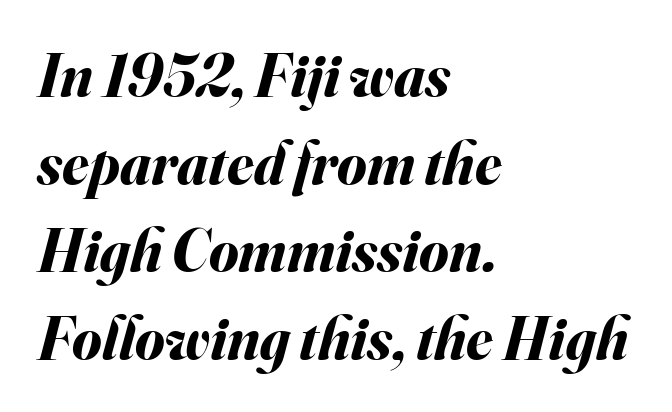
The image shows 60 px bold type, italic (leaning right); set left-aligned, normal line spacing (1.46x), normal letter spacing, not underlined; medium stroke contrast and a small x-height.
